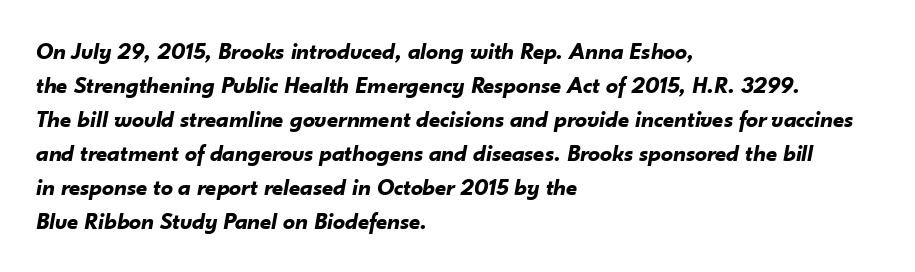
Q: Is the text bold? A: Yes.
Q: Is the text italic (slanted)? A: Yes, it leans right by about 10 degrees.
Q: Is the text underlined? A: No.
Q: How is the paragraph aligned? A: Left-aligned.
Q: Is the spacing between letters normal or unusually wide? A: Normal.
Q: Is the spacing between lines tight, normal or loose? A: Normal.
